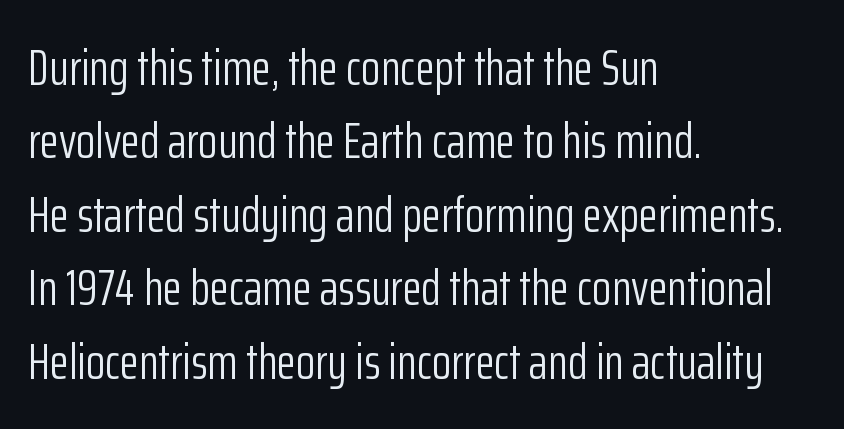
The space beneath each line is pristine and unruled. The text was rendered using a sans face with plain stroke endings. Visually the block forms a straight wall on the left and a jagged coastline on the right. Varying glyph widths throughout — classic text-font behaviour. The gaps between neighbouring characters are ordinary and unremarkable.
